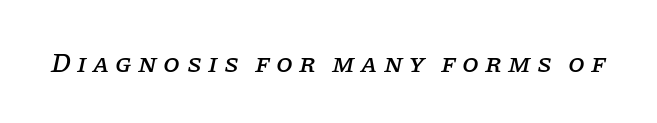
Is the letter spacing exaggerated? Yes — the characters are pushed far apart. The face used here has a pronounced slope to its letters. Unmarked baselines from the first word to the last.
